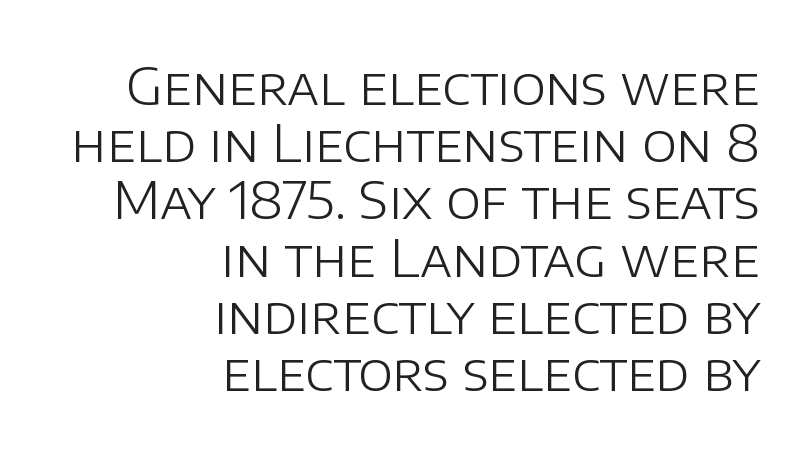
These lines huddle together more closely than default settings would place them. Tall strokes in this sample are plumb rather than angled. The font is comparable to plain body text, perhaps lighter. Teacher's note: observe the even right margin — that is flush-right alignment. The rendering shows plain stroke endings on the letterforms — a sans-serif design. Observe the ordinary spacing: letters are neighbours, not strangers.
